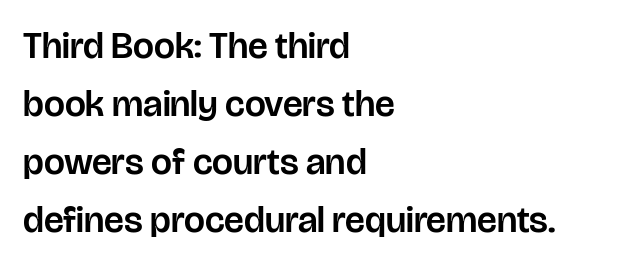
{"serif": "no", "italic": "no", "width": "normal", "stroke_contrast": "low", "x_height": "large", "monospaced": "no", "underline": "no", "align": "left", "line_spacing": "normal", "line_spacing_ratio": 1.57, "letter_spacing": "normal", "letter_spacing_em": 0.0, "glyph_px": 37}
